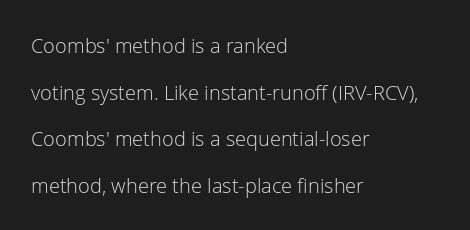
The image shows 20 px text type, upright; set left-aligned, loose line spacing (2.33x), normal letter spacing, not underlined.
